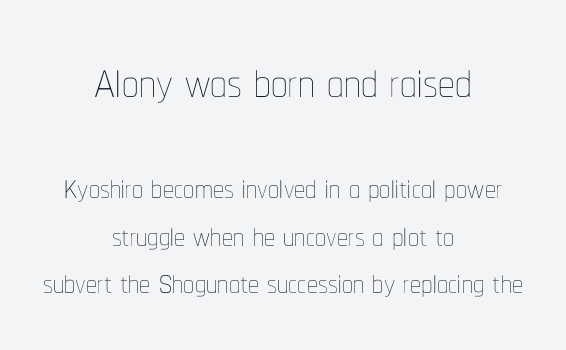
The image shows 66 px thin, condensed type, upright; set centered, tight line spacing (1.08x), normal letter spacing, not underlined; the first (top) block is 1.5x larger; low stroke contrast and a medium x-height.
